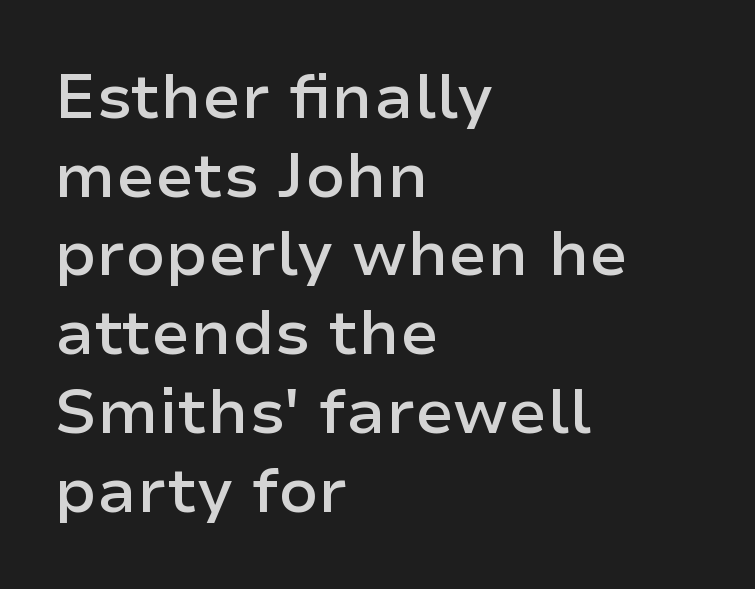
{"serif": "no", "italic": "no", "bold": "semi", "weight": "semibold", "width": "normal", "stroke_contrast": "low", "x_height": "medium", "monospaced": "no", "underline": "no", "align": "left", "line_spacing": "normal", "line_spacing_ratio": 1.25, "letter_spacing": "normal", "letter_spacing_em": 0.0, "glyph_px": 63}
